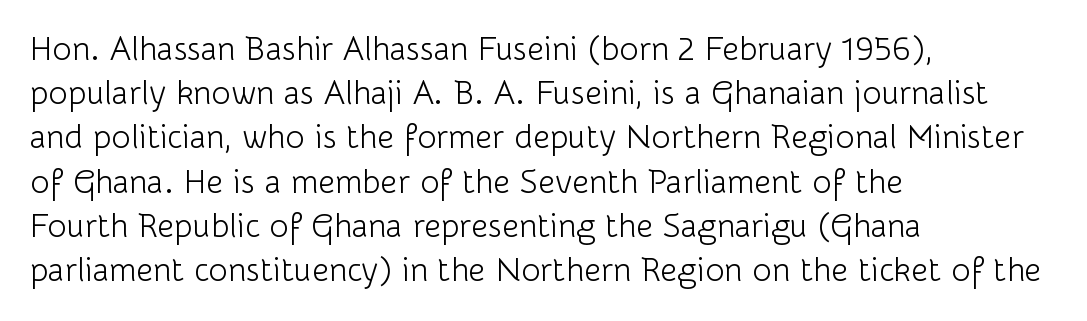
{"serif": "no", "italic": "no", "bold": "no", "weight": "light", "width": "normal", "stroke_contrast": "low", "x_height": "medium", "monospaced": "no", "underline": "no", "align": "left", "line_spacing": "normal", "line_spacing_ratio": 1.34, "letter_spacing": "normal", "letter_spacing_em": 0.0, "glyph_px": 33}
